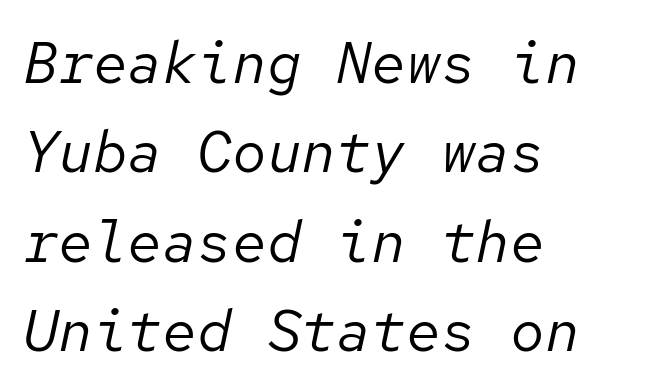
The image shows 58 px regular-weight type, italic (leaning right), monospaced; set left-aligned, normal line spacing (1.54x), normal letter spacing, not underlined; low stroke contrast and a medium x-height.
